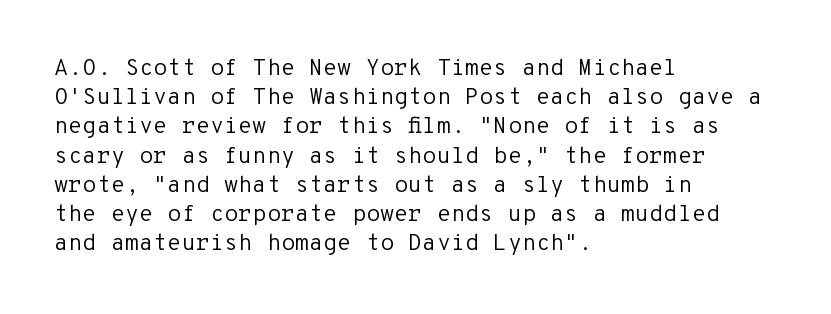
Nothing unusual about the tracking: characters are spaced as the font intends. Caption: multi-line text, flush left, ragged right. How would I describe the line gaps? Plain and ordinary. Unbolded letterforms with no extra heft.
